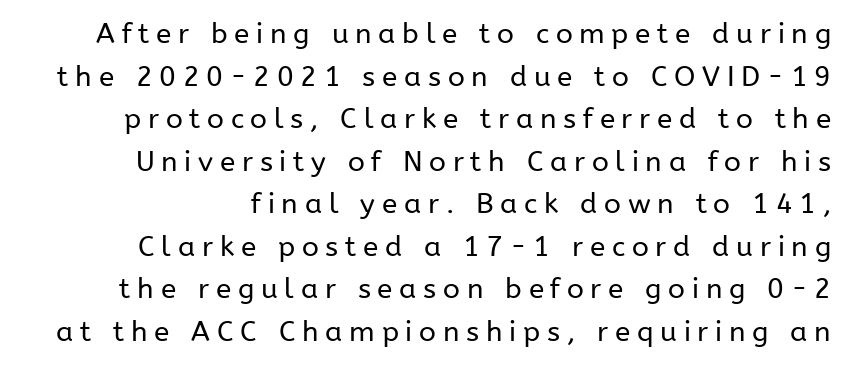
The image shows 28 px regular-weight sans-serif type, upright; set normal line spacing (1.52x), unusually wide letter spacing (+0.24 em), not underlined; low stroke contrast and a medium x-height.
